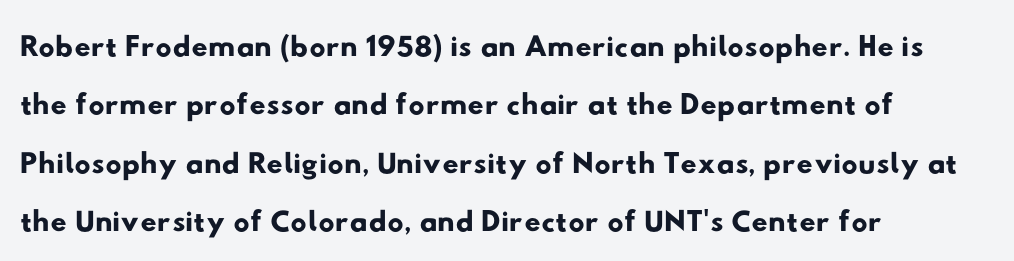
{"serif": "no", "width": "wide", "stroke_contrast": "low", "x_height": "small", "monospaced": "no", "underline": "no", "align": "left", "line_spacing": "normal", "line_spacing_ratio": 1.3, "letter_spacing": "normal", "letter_spacing_em": 0.0, "glyph_px": 45}
